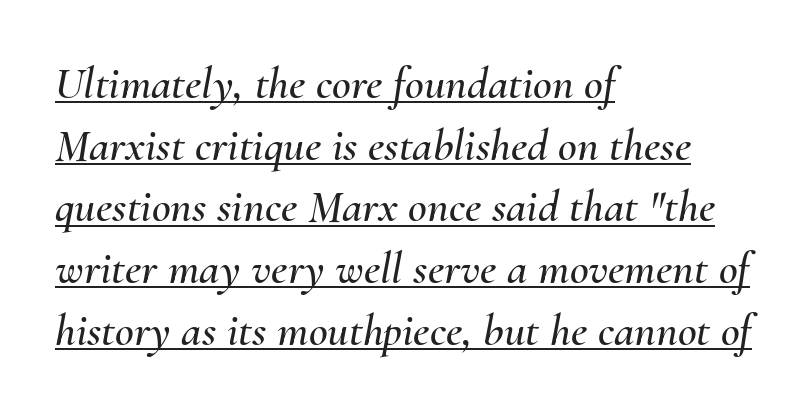
The font's italic variant was chosen for this text. Looks like regular typesetting: each glyph gets only the width it needs. Evenly set lines give the paragraph a standard silhouette. The letterforms sit shoulder to shoulder at normal distance.
